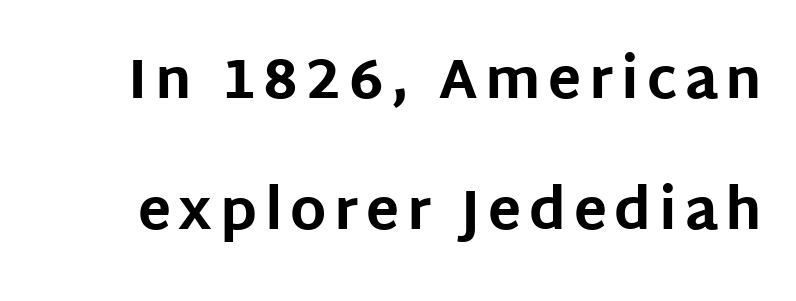
The image shows 55 px bold sans-serif type, upright; set loose line spacing (2.38x), not underlined; low stroke contrast and a large x-height.
